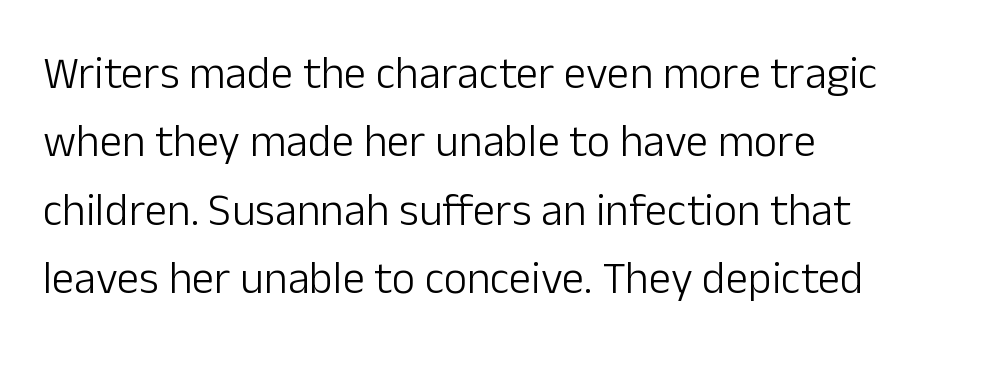
Q: Is the text bold? A: No.
Q: Is the text italic (slanted)? A: No, it is upright.
Q: Is the typeface a serif or a sans-serif typeface? A: Sans-serif.
Q: Is the text underlined? A: No.
Q: How is the paragraph aligned? A: Left-aligned.
Q: Is the spacing between letters normal or unusually wide? A: Normal.
Q: Is the spacing between lines tight, normal or loose? A: Normal.
Q: Width (condensed, normal, or wide)? A: Normal.
Q: Stroke contrast? A: Low.
Q: x-height? A: Medium.
Q: Monospaced? A: No.
